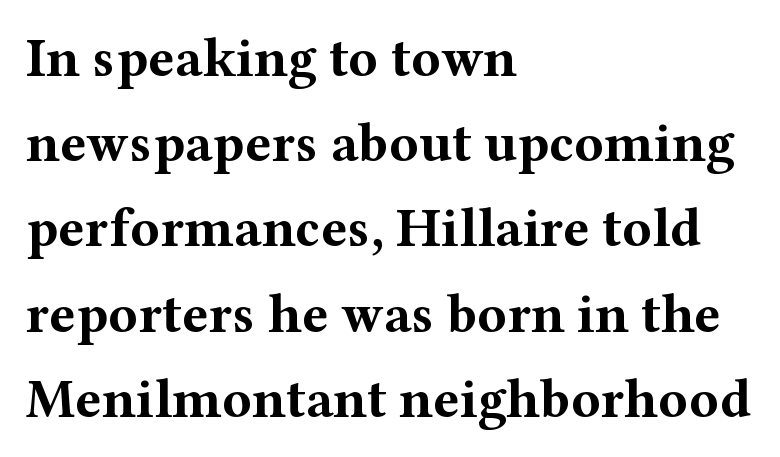
Compared with a centered layout, this one pins lines to the left instead. Is this a fixed-width face? No — the glyphs have proportional, varying widths. Stroke thickness is high; the sample reads as a true bold. A roman cut, with each character standing at attention. This sample uses a serif face. Does the leading feel generous? No, just average.
